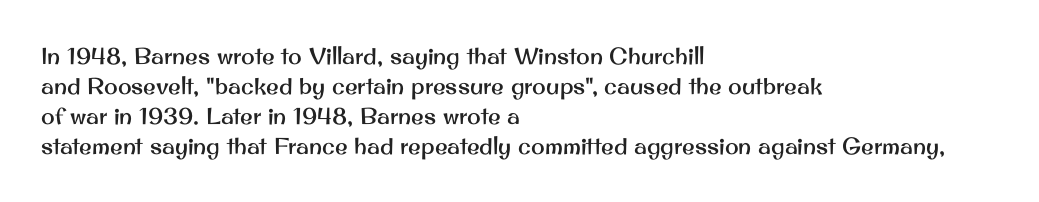
{"italic": "no", "underline": "no", "align": "left", "line_spacing": "normal", "line_spacing_ratio": 1.31, "letter_spacing": "normal", "letter_spacing_em": 0.0, "glyph_px": 23}
